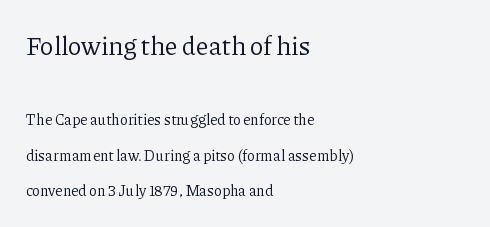
The image shows 26 px text type, upright; set left-aligned, loose line spacing (2.36x), normal letter spacing, not underlined; the first (top) block is 1.73x larger.
